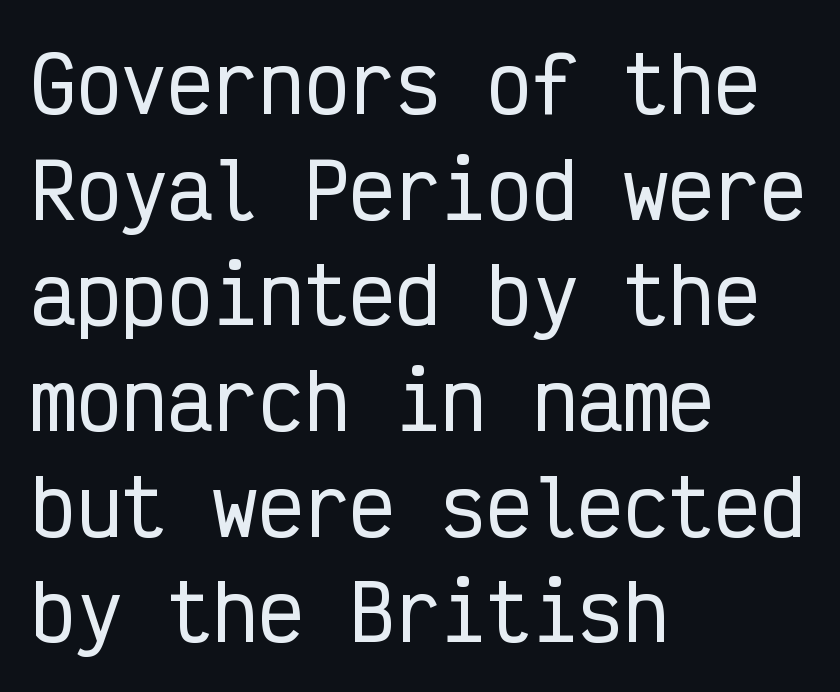
The image shows 76 px condensed sans-serif type, upright, monospaced; set left-aligned, normal line spacing (1.39x), normal letter spacing, not underlined; low stroke contrast and a medium x-height.
